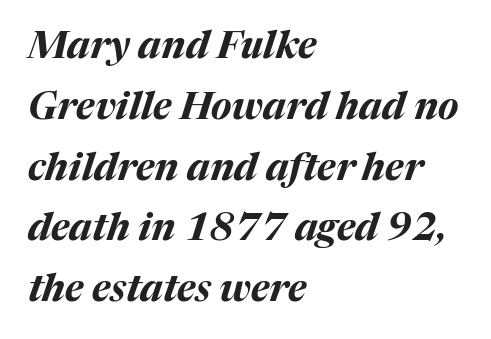
{"italic": "yes", "lean": "right", "slant_degrees": 17, "bold": "yes", "weight": "bold", "width": "normal", "stroke_contrast": "medium", "x_height": "medium", "monospaced": "no", "underline": "no", "align": "left", "line_spacing": "normal", "line_spacing_ratio": 1.6, "letter_spacing": "normal", "letter_spacing_em": 0.0, "glyph_px": 38}
